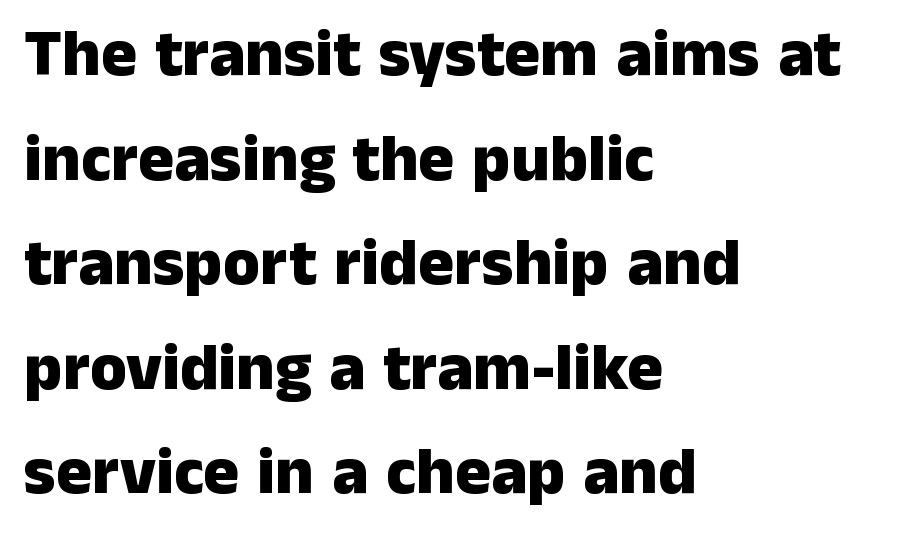
{"serif": "no", "italic": "no", "bold": "yes", "weight": "heavy", "width": "normal", "stroke_contrast": "low", "x_height": "medium", "monospaced": "no", "underline": "no", "align": "left", "line_spacing": "normal", "line_spacing_ratio": 1.56, "letter_spacing": "normal", "letter_spacing_em": 0.0, "glyph_px": 67}
